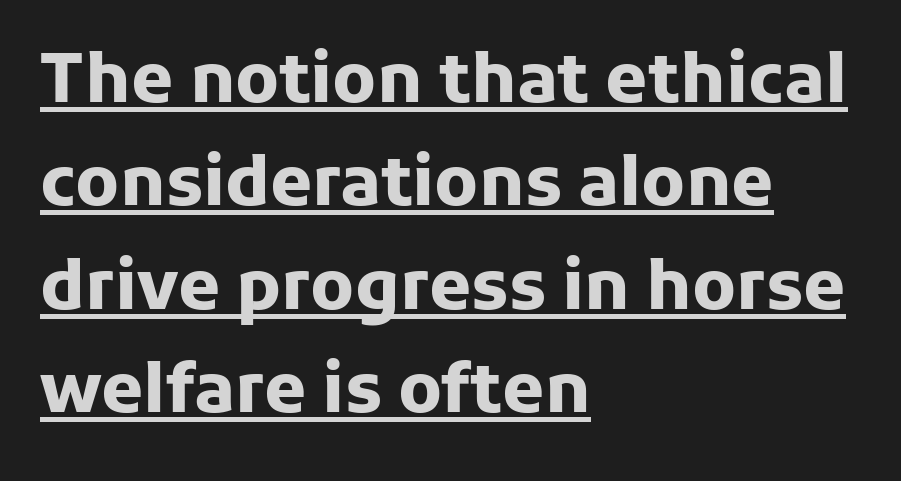
Q: Is the text bold? A: Yes.
Q: Is the text italic (slanted)? A: No, it is upright.
Q: Is the typeface a serif or a sans-serif typeface? A: Sans-serif.
Q: Is the text underlined? A: Yes.
Q: How is the paragraph aligned? A: Left-aligned.
Q: Is the spacing between letters normal or unusually wide? A: Normal.
Q: Is the spacing between lines tight, normal or loose? A: Normal.
Q: Width (condensed, normal, or wide)? A: Normal.
Q: Stroke contrast? A: Low.
Q: x-height? A: Medium.
Q: Monospaced? A: No.
